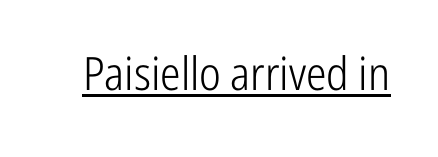
Q: Is the text bold? A: No.
Q: Is the text italic (slanted)? A: No, it is upright.
Q: Is the typeface a serif or a sans-serif typeface? A: Sans-serif.
Q: Is the text underlined? A: Yes.
Q: Is the spacing between letters normal or unusually wide? A: Normal.
Q: Width (condensed, normal, or wide)? A: Condensed.
Q: Stroke contrast? A: Low.
Q: x-height? A: Medium.
Q: Monospaced? A: No.
